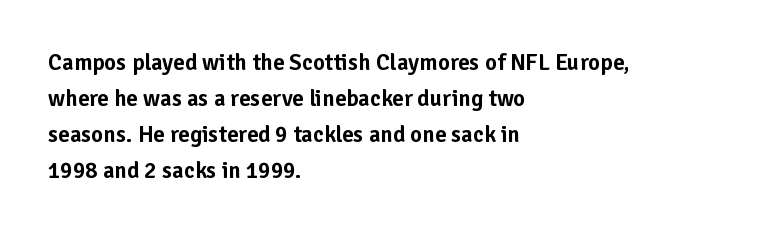
Regular leading. Check under the words: just untouched page. The type is set solid horizontally, with unmodified tracking. The paragraph has a hard left edge and a soft right edge.
